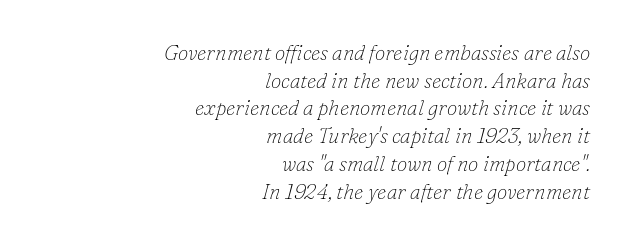
The image shows 21 px text type, italic (leaning right); set right-aligned, normal line spacing (1.32x), normal letter spacing, not underlined.
